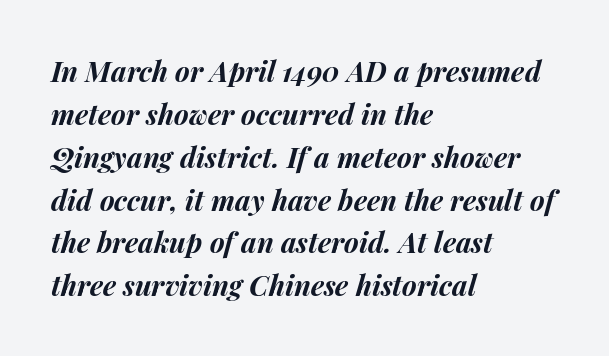
The image shows 28 px bold type, italic (leaning right); set left-aligned, normal line spacing (1.53x), normal letter spacing, not underlined; medium stroke contrast and a medium x-height.
